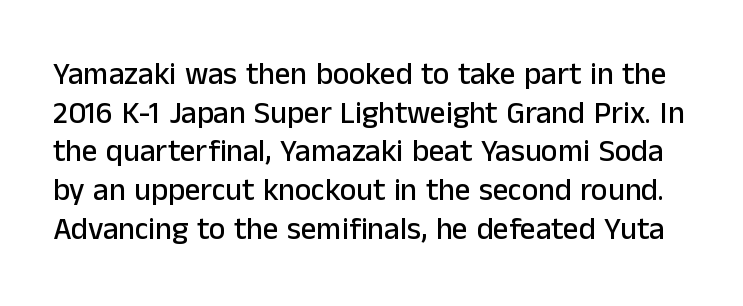
{"serif": "no", "italic": "no", "width": "normal", "stroke_contrast": "low", "x_height": "medium", "monospaced": "no", "underline": "no", "line_spacing": "normal", "line_spacing_ratio": 1.25, "letter_spacing": "normal", "letter_spacing_em": 0.0, "glyph_px": 31}
